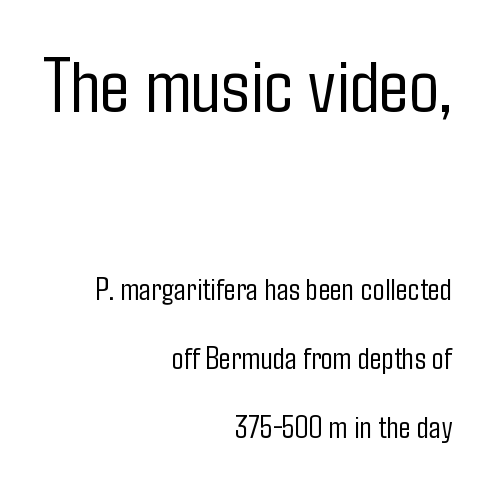
Q: Is the text bold? A: No.
Q: Is the text italic (slanted)? A: No, it is upright.
Q: Is the typeface a serif or a sans-serif typeface? A: Sans-serif.
Q: Is the text underlined? A: No.
Q: How is the paragraph aligned? A: Right-aligned.
Q: Is the spacing between letters normal or unusually wide? A: Normal.
Q: Is the spacing between lines tight, normal or loose? A: Loose.
Q: Which block of text is set in a larger size, the first (top) or the second (bottom)? A: The first (top) one.
Q: Width (condensed, normal, or wide)? A: Condensed.
Q: Stroke contrast? A: Low.
Q: x-height? A: Medium.
Q: Monospaced? A: No.
